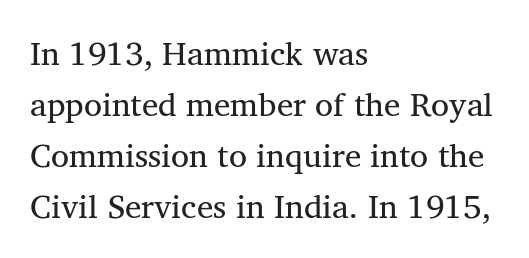
The leading is moderate, giving the passage an even texture. Nobody drew a line under any word here. Character widths vary here, with narrow letters taking less room than wide ones. The characters display serif detailing at their extremities.
